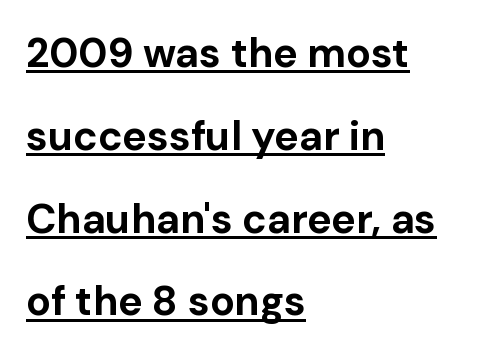
{"serif": "no", "italic": "no", "bold": "yes", "weight": "bold", "width": "normal", "stroke_contrast": "low", "x_height": "medium", "monospaced": "no", "underline": "yes", "align": "left", "line_spacing": "loose", "line_spacing_ratio": 2.02, "letter_spacing": "normal", "letter_spacing_em": 0.0, "glyph_px": 41}
